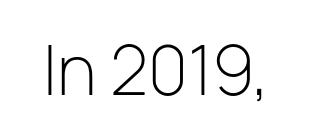
{"serif": "no", "italic": "no", "bold": "no", "weight": "light", "width": "normal", "stroke_contrast": "low", "x_height": "medium", "monospaced": "no", "underline": "no", "letter_spacing": "normal", "letter_spacing_em": 0.0, "glyph_px": 66}
